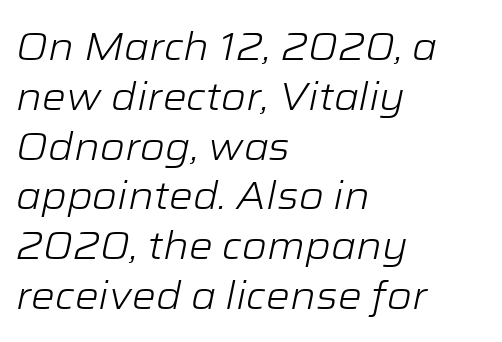
The image shows 38 px light, wide type, italic (leaning right); set left-aligned, normal line spacing (1.31x), normal letter spacing, not underlined; low stroke contrast and a medium x-height.
